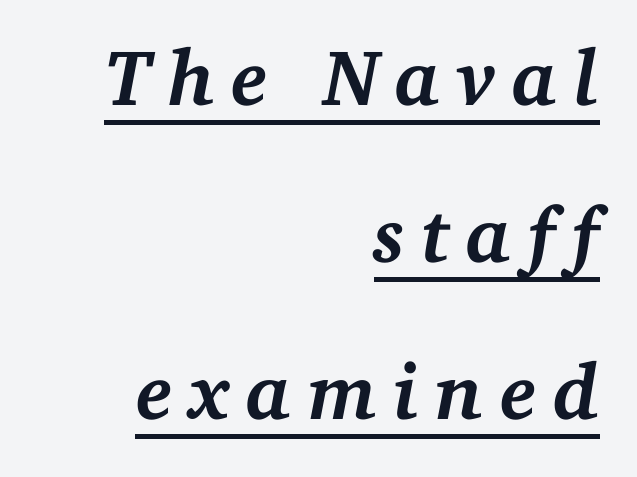
The image shows 79 px semibold serif type, italic (leaning right); set right-aligned, loose line spacing (1.99x), unusually wide letter spacing (+0.2 em), underlined; medium stroke contrast and a medium x-height.
